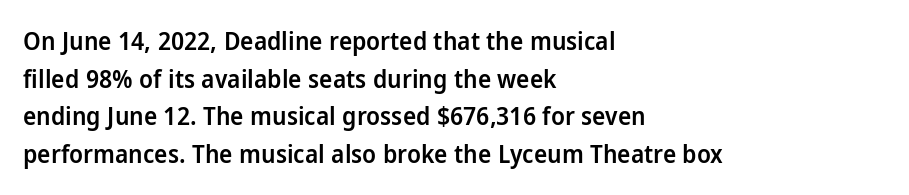
Q: Is the text bold? A: Semi-bold.
Q: Is the text italic (slanted)? A: No, it is upright.
Q: Is the text underlined? A: No.
Q: How is the paragraph aligned? A: Left-aligned.
Q: Is the spacing between letters normal or unusually wide? A: Normal.
Q: Is the spacing between lines tight, normal or loose? A: Normal.
